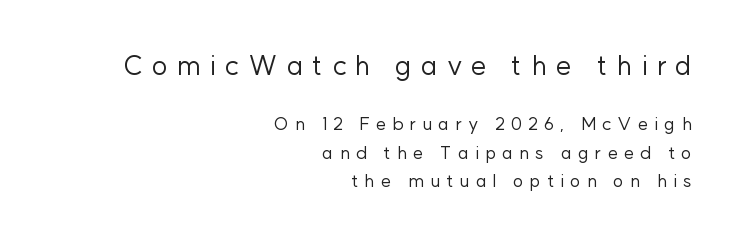
Line spacing here is normal. It's the straight-up-and-down kind of type. Alignment: flush right. Underlining? Definitely not there.
